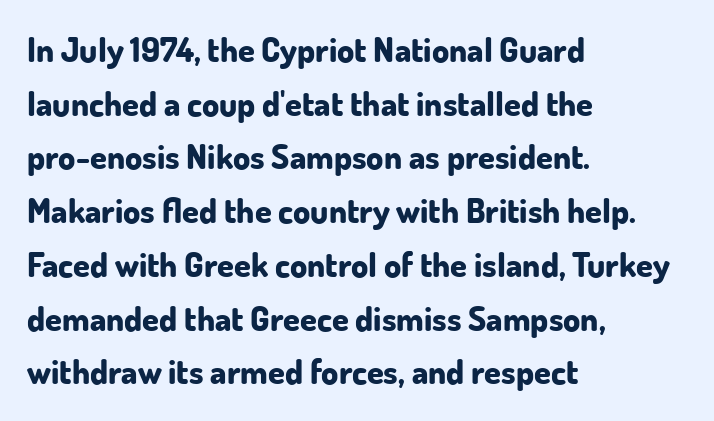
The image shows 34 px bold sans-serif type, upright; set left-aligned, normal line spacing (1.58x), normal letter spacing, not underlined; low stroke contrast and a small x-height.
